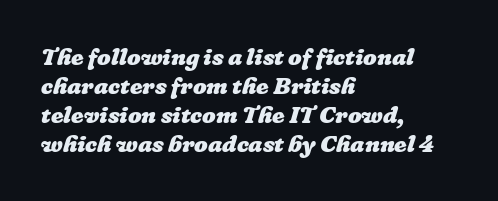
{"bold": "yes", "underline": "no", "align": "left", "line_spacing_ratio": 1.21, "letter_spacing": "normal", "letter_spacing_em": 0.0, "glyph_px": 24}
